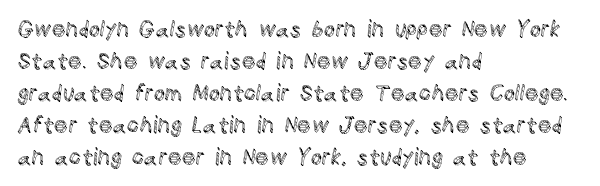
The image shows 22 px text type; set left-aligned, normal line spacing (1.46x), normal letter spacing, not underlined.
